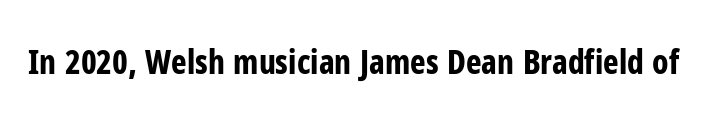
The image shows 33 px bold, condensed sans-serif type, upright; set normal letter spacing, not underlined; low stroke contrast and a medium x-height.
